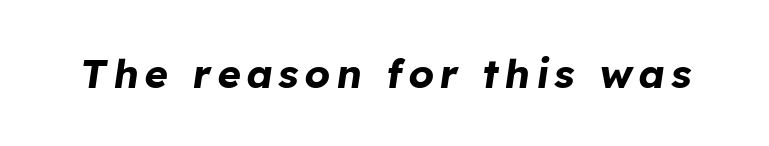
The image shows 40 px bold type, italic (leaning right); set not underlined; low stroke contrast and a medium x-height.
